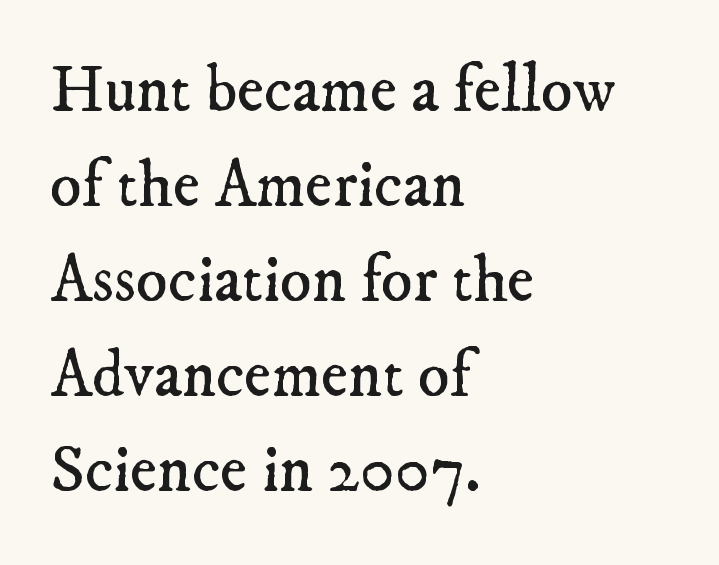
{"serif": "yes", "bold": "no", "weight": "regular", "width": "normal", "stroke_contrast": "low", "x_height": "small", "monospaced": "no", "underline": "no", "align": "left", "line_spacing": "normal", "line_spacing_ratio": 1.44, "letter_spacing": "normal", "letter_spacing_em": 0.0, "glyph_px": 66}
